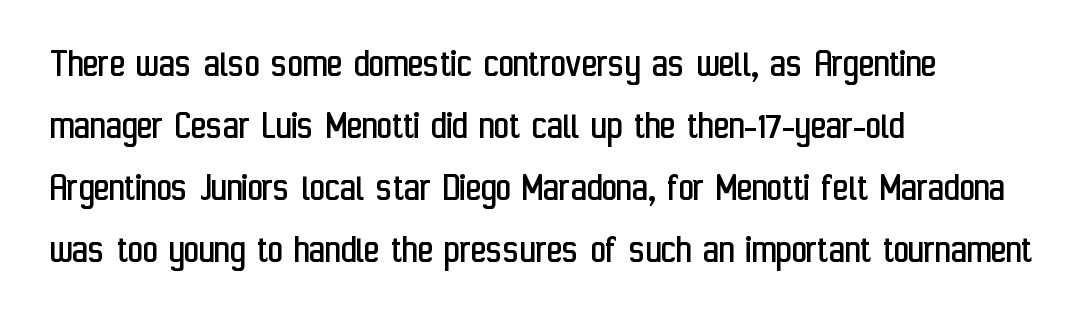
The image shows 42 px regular-weight, condensed sans-serif type, upright; set left-aligned, normal line spacing (1.48x), normal letter spacing, not underlined; low stroke contrast and a medium x-height.
